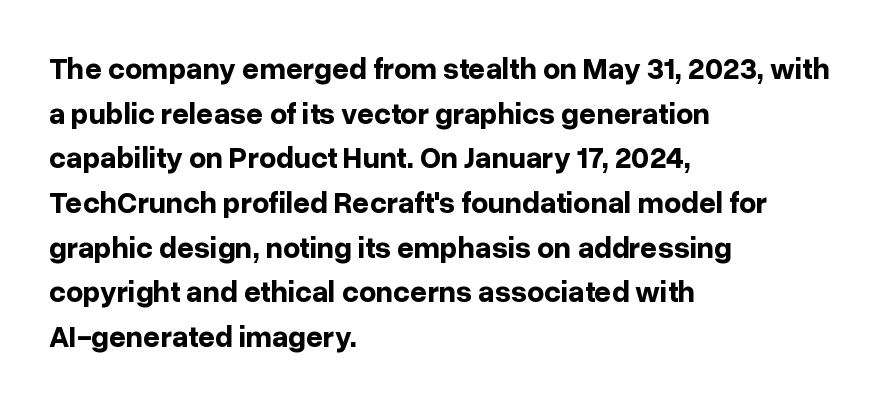
Q: Is the text bold? A: Yes.
Q: Is the text italic (slanted)? A: No, it is upright.
Q: Is the typeface a serif or a sans-serif typeface? A: Sans-serif.
Q: Is the text underlined? A: No.
Q: How is the paragraph aligned? A: Left-aligned.
Q: Is the spacing between letters normal or unusually wide? A: Normal.
Q: Is the spacing between lines tight, normal or loose? A: Normal.
Q: Width (condensed, normal, or wide)? A: Normal.
Q: Stroke contrast? A: Low.
Q: x-height? A: Medium.
Q: Monospaced? A: No.
